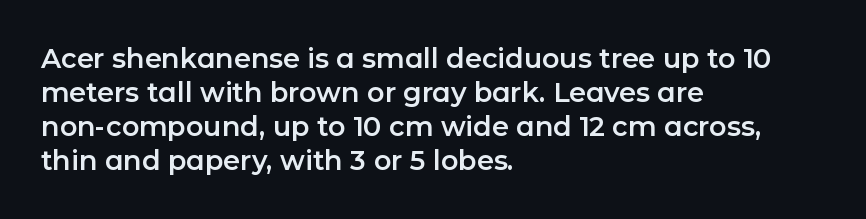
This sample uses plain, unmodified letter spacing. The setting favours the left margin, as ordinary paragraphs usually do. Does the lettering tilt? It doesn't — this is upright. Is there much room between lines? A standard amount, neither cramped nor airy.
